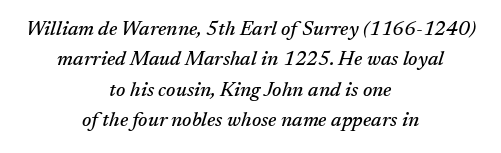
Notice how the passage keeps no hard edge, just a central spine. Inter-character spacing is left at the font's built-in metrics. Regarding leading, the lines here are spaced in the standard way. Would a proofreader flag this as italicized? Yes. Lines of text with bare space underneath.
